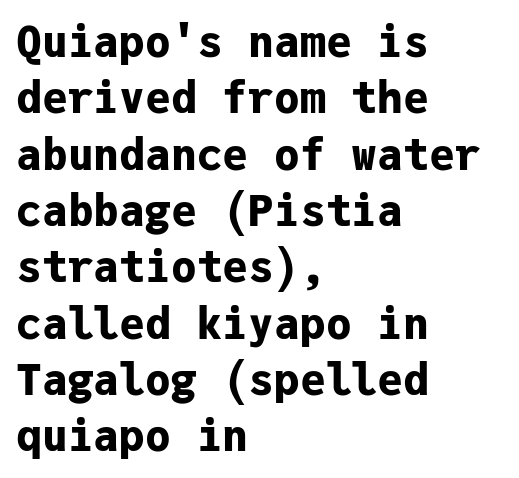
Q: Is the text bold? A: Yes.
Q: Is the text italic (slanted)? A: No, it is upright.
Q: Is the typeface a serif or a sans-serif typeface? A: Sans-serif.
Q: Is the text underlined? A: No.
Q: How is the paragraph aligned? A: Left-aligned.
Q: Is the spacing between letters normal or unusually wide? A: Normal.
Q: Is the spacing between lines tight, normal or loose? A: Normal.
Q: Width (condensed, normal, or wide)? A: Normal.
Q: Stroke contrast? A: Low.
Q: x-height? A: Medium.
Q: Monospaced? A: Yes.
